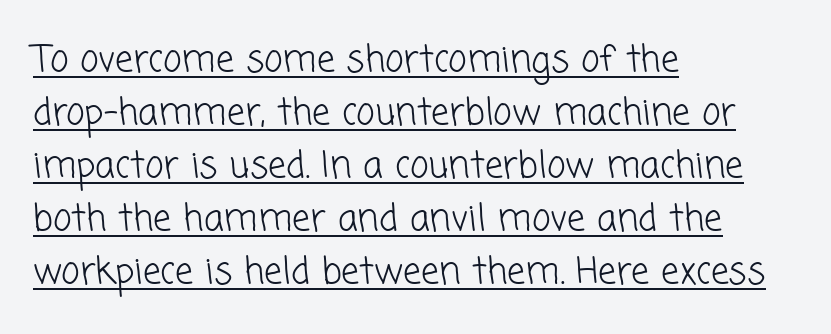
A rule runs beneath these lines of type. Layout note: lines flush left. Note the varied advance widths — an 'i' is clearly narrower than an 'm'. The cut favours lightness, reaching ordinary text weight at its darkest.
